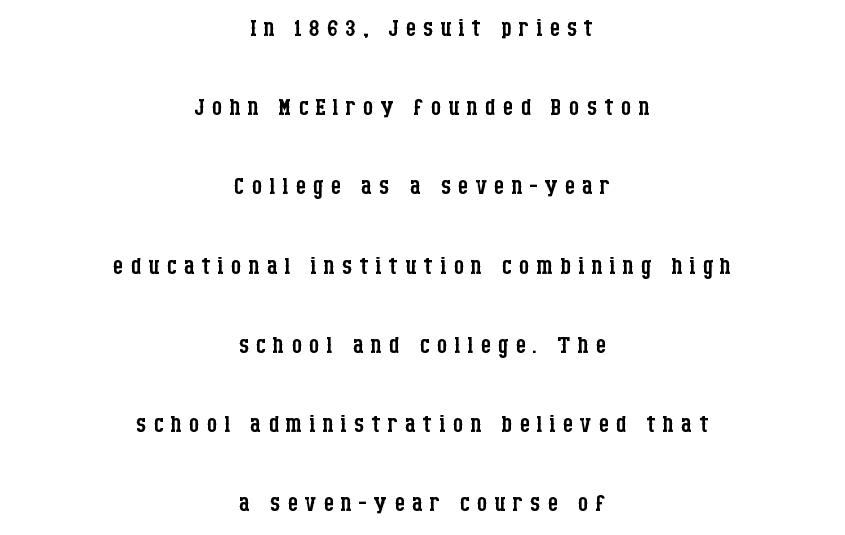
The image shows 33 px regular-weight, condensed serif type, upright; set centered, loose line spacing (2.4x), unusually wide letter spacing (+0.21 em), not underlined; low stroke contrast and a large x-height.
